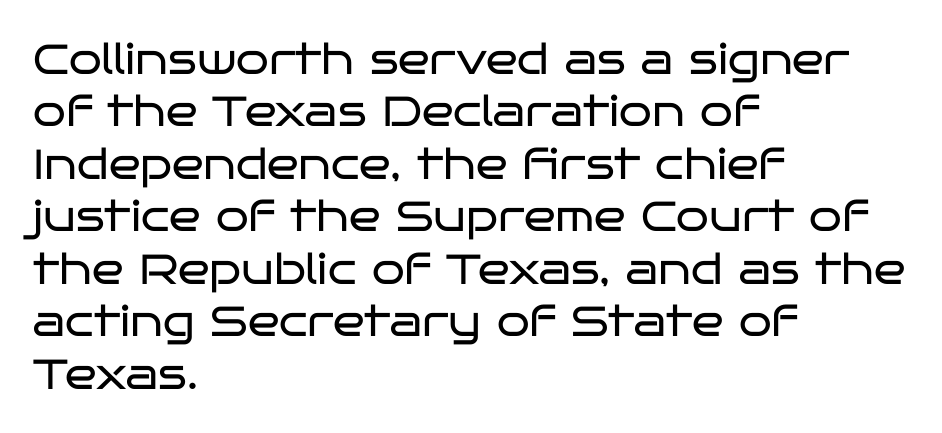
The letters stand upright; this is a roman face. Is this a fixed-width face? No — the glyphs have proportional, varying widths. The string is rendered with underlining switched off. Honestly, the letter spacing is just normal — you wouldn't notice it.
